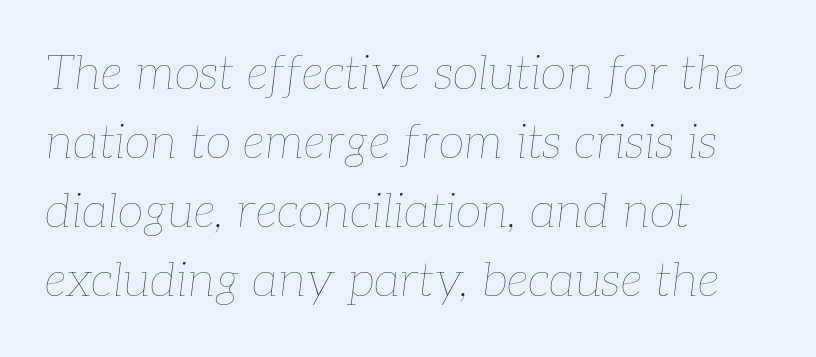
{"italic": "yes", "lean": "right", "slant_degrees": 7, "bold": "no", "weight": "thin", "width": "normal", "stroke_contrast": "low", "x_height": "medium", "monospaced": "no", "underline": "no", "align": "left", "line_spacing": "normal", "line_spacing_ratio": 1.44, "letter_spacing": "normal", "letter_spacing_em": 0.0, "glyph_px": 48}
